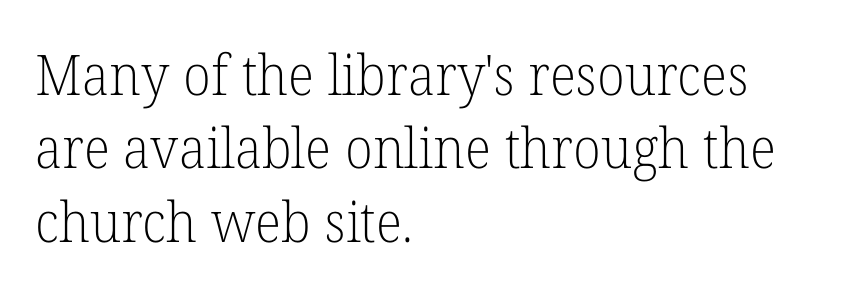
Q: Is the text bold? A: No.
Q: Is the text italic (slanted)? A: No, it is upright.
Q: Is the typeface a serif or a sans-serif typeface? A: Serif.
Q: Is the text underlined? A: No.
Q: How is the paragraph aligned? A: Left-aligned.
Q: Is the spacing between letters normal or unusually wide? A: Normal.
Q: Is the spacing between lines tight, normal or loose? A: Normal.
Q: Width (condensed, normal, or wide)? A: Normal.
Q: Stroke contrast? A: Low.
Q: x-height? A: Medium.
Q: Monospaced? A: No.
